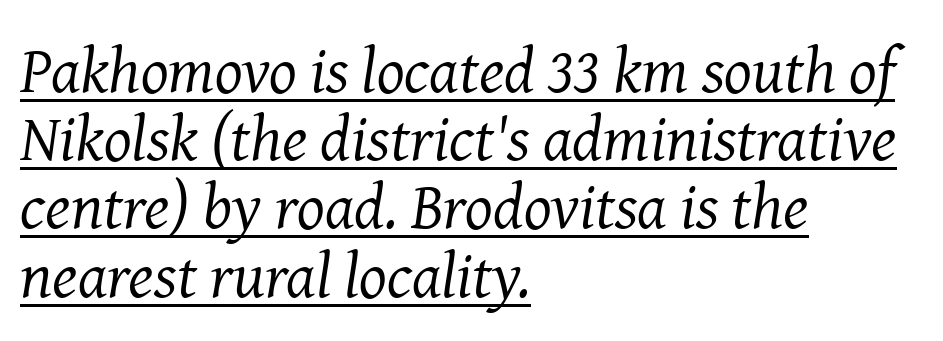
Q: Is the text bold? A: No.
Q: Is the text italic (slanted)? A: Yes, it leans right by about 8 degrees.
Q: Is the typeface a serif or a sans-serif typeface? A: Serif.
Q: Is the text underlined? A: Yes.
Q: How is the paragraph aligned? A: Left-aligned.
Q: Is the spacing between letters normal or unusually wide? A: Normal.
Q: Is the spacing between lines tight, normal or loose? A: Tight.
Q: Width (condensed, normal, or wide)? A: Normal.
Q: Stroke contrast? A: Medium.
Q: x-height? A: Medium.
Q: Monospaced? A: No.
